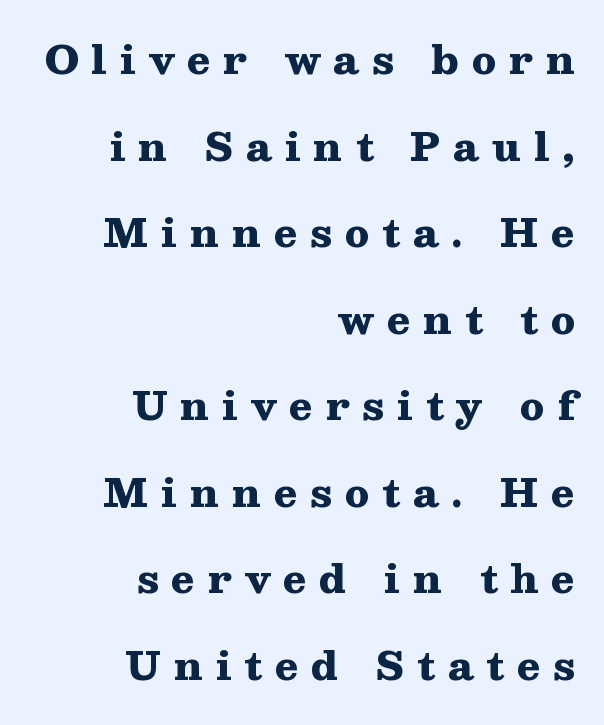
{"serif": "yes", "italic": "no", "bold": "yes", "weight": "heavy", "width": "wide", "stroke_contrast": "medium", "x_height": "medium", "monospaced": "no", "underline": "no", "align": "right", "line_spacing": "loose", "line_spacing_ratio": 2.22, "letter_spacing": "wide", "letter_spacing_em": 0.33, "glyph_px": 39}
